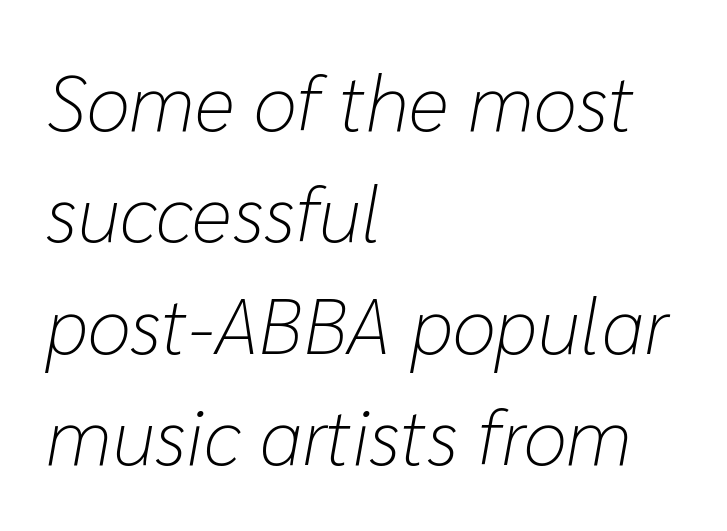
Q: Is the text bold? A: No.
Q: Is the text italic (slanted)? A: Yes, it leans right by about 10 degrees.
Q: Is the text underlined? A: No.
Q: How is the paragraph aligned? A: Left-aligned.
Q: Is the spacing between letters normal or unusually wide? A: Normal.
Q: Is the spacing between lines tight, normal or loose? A: Normal.
Q: Width (condensed, normal, or wide)? A: Normal.
Q: Stroke contrast? A: Low.
Q: x-height? A: Medium.
Q: Monospaced? A: No.
